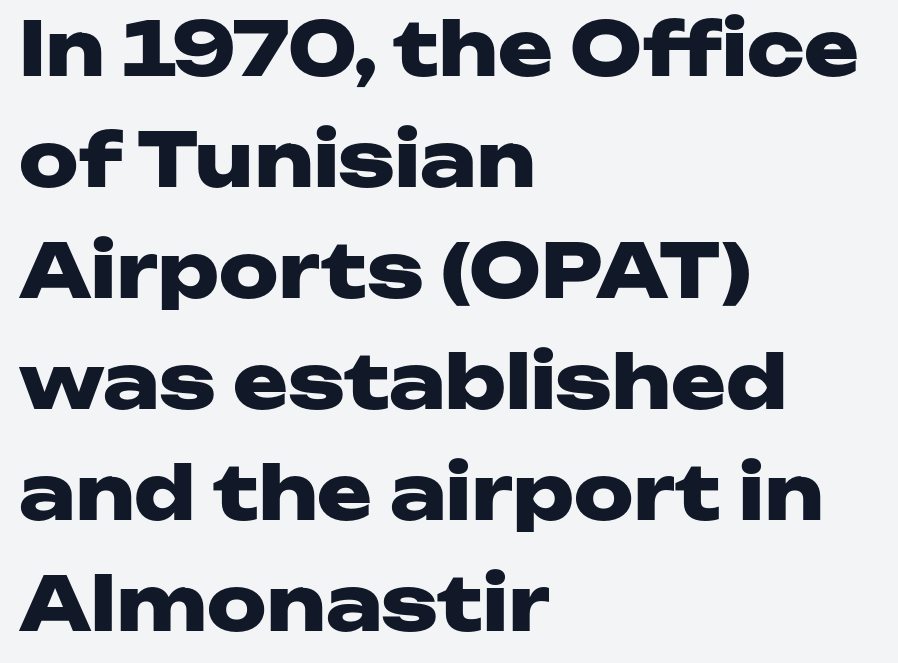
The image shows 74 px heavy, wide sans-serif type, upright; set left-aligned, normal line spacing (1.5x), normal letter spacing, not underlined; low stroke contrast and a medium x-height.
